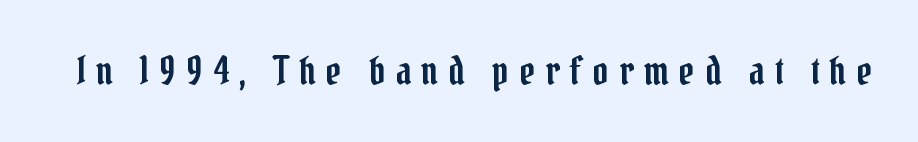
The area under the type is left untouched. Check where the strokes stop: tiny serifs finish them off. Nope, not italic — everything's standing straight. Short note: letters widely spaced. Spacing verdict: proportional, widths tailored to each character.
